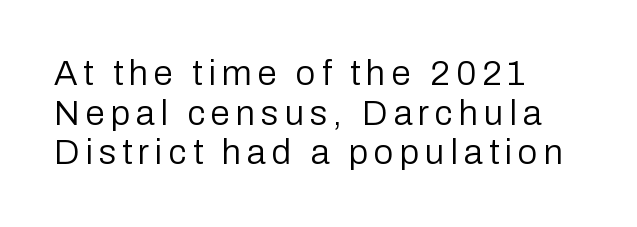
Posture: upright roman. The ragged edge is on the right, which tells us the setting is flush left. Beneath every word, the page is bare. The font is comparable to plain body text, perhaps lighter.
